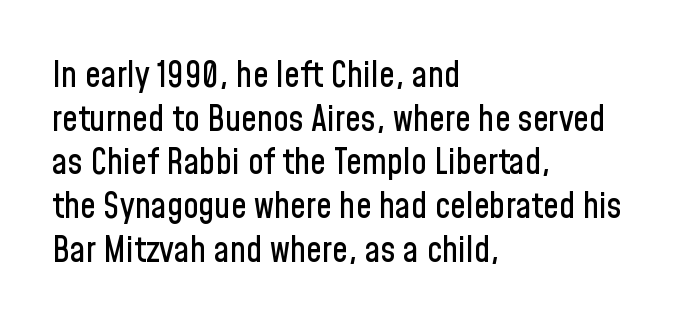
Q: Is the text italic (slanted)? A: No, it is upright.
Q: Is the typeface a serif or a sans-serif typeface? A: Sans-serif.
Q: Is the text underlined? A: No.
Q: How is the paragraph aligned? A: Left-aligned.
Q: Is the spacing between letters normal or unusually wide? A: Normal.
Q: Is the spacing between lines tight, normal or loose? A: Normal.
Q: Width (condensed, normal, or wide)? A: Condensed.
Q: Stroke contrast? A: Low.
Q: x-height? A: Medium.
Q: Monospaced? A: No.
